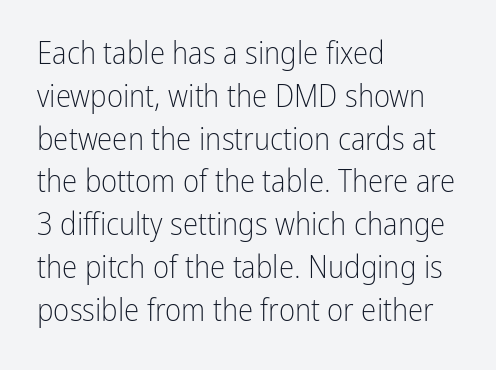
The image shows 31 px light, condensed sans-serif type, upright; set left-aligned, normal line spacing (1.38x), normal letter spacing, not underlined; low stroke contrast and a medium x-height.
